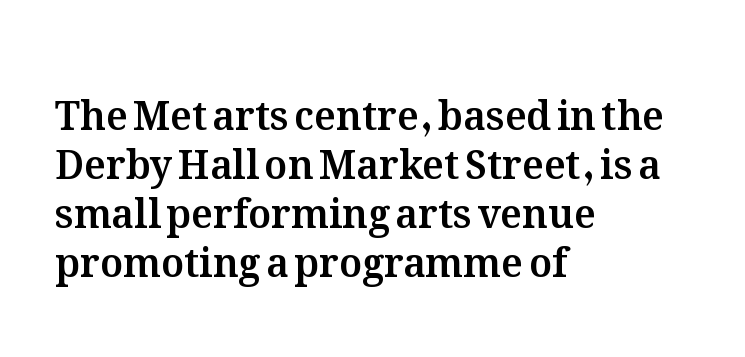
The image shows 39 px text type, upright; set left-aligned, normal line spacing (1.26x), normal letter spacing, not underlined; medium stroke contrast and a medium x-height.
